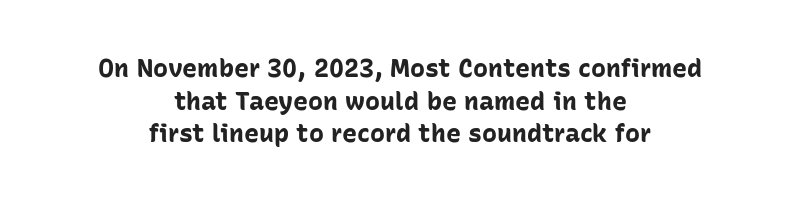
The sample has been set heavy, in full bold. Descender tails drop into unmarked territory. The block of text has a typical density, with ordinary space between rows. One-word summary of the alignment: center. Posture: upright roman.
